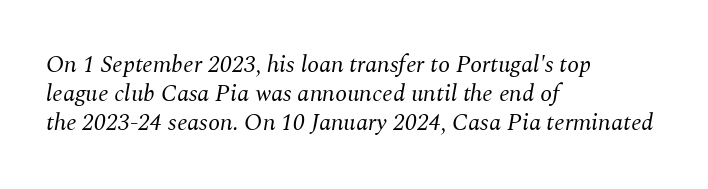
Q: Is the text bold? A: No.
Q: Is the text italic (slanted)? A: Yes, it leans right by about 10 degrees.
Q: Is the text underlined? A: No.
Q: How is the paragraph aligned? A: Left-aligned.
Q: Is the spacing between letters normal or unusually wide? A: Normal.
